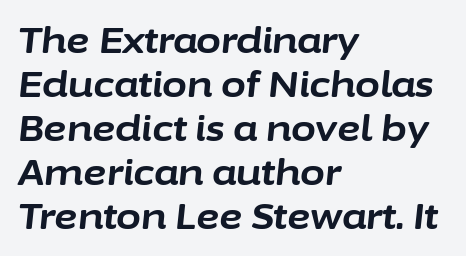
The image shows 36 px bold type, italic (leaning right); set left-aligned, line spacing 1.22x, normal letter spacing, not underlined; low stroke contrast and a medium x-height.
